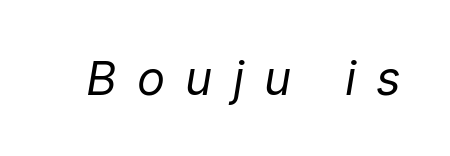
Q: Is the text bold? A: No.
Q: Is the text italic (slanted)? A: Yes, it leans right by about 9 degrees.
Q: Is the text underlined? A: No.
Q: Is the spacing between letters normal or unusually wide? A: Unusually wide.
Q: Width (condensed, normal, or wide)? A: Normal.
Q: Stroke contrast? A: Low.
Q: x-height? A: Medium.
Q: Monospaced? A: No.
